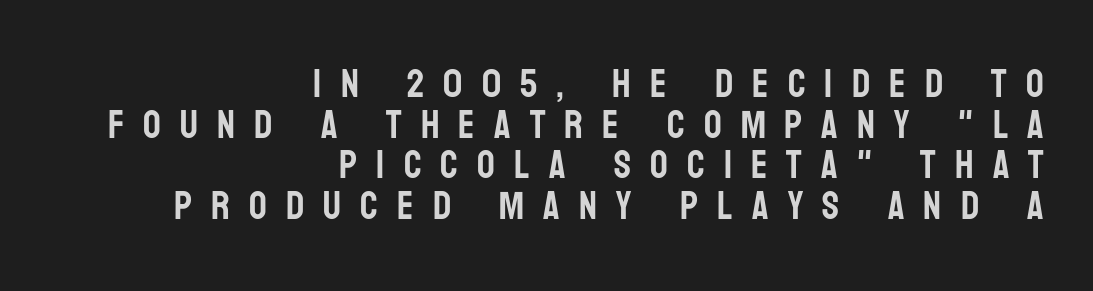
Q: Is the text italic (slanted)? A: No, it is upright.
Q: Is the typeface a serif or a sans-serif typeface? A: Sans-serif.
Q: Is the text underlined? A: No.
Q: How is the paragraph aligned? A: Right-aligned.
Q: Is the spacing between letters normal or unusually wide? A: Unusually wide.
Q: Is the spacing between lines tight, normal or loose? A: Tight.
Q: Width (condensed, normal, or wide)? A: Condensed.
Q: Stroke contrast? A: Low.
Q: x-height? A: Large.
Q: Monospaced? A: No.
